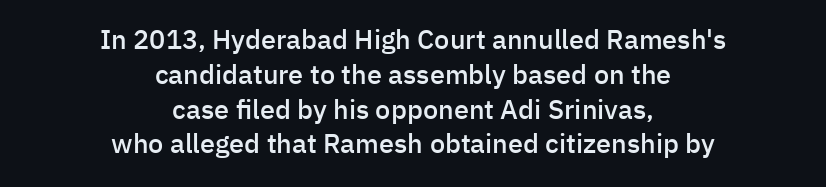
The image shows 27 px text type, upright; set centered, normal line spacing (1.29x), normal letter spacing, not underlined.
